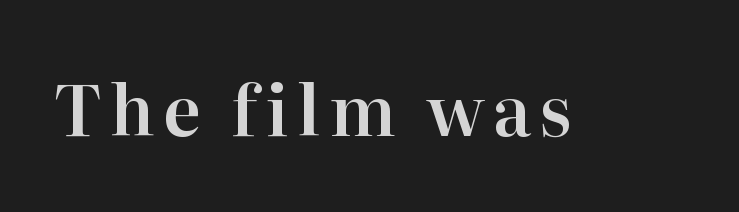
Q: Is the text italic (slanted)? A: No, it is upright.
Q: Is the typeface a serif or a sans-serif typeface? A: Serif.
Q: Is the text underlined? A: No.
Q: Width (condensed, normal, or wide)? A: Normal.
Q: Stroke contrast? A: High.
Q: x-height? A: Medium.
Q: Monospaced? A: No.
